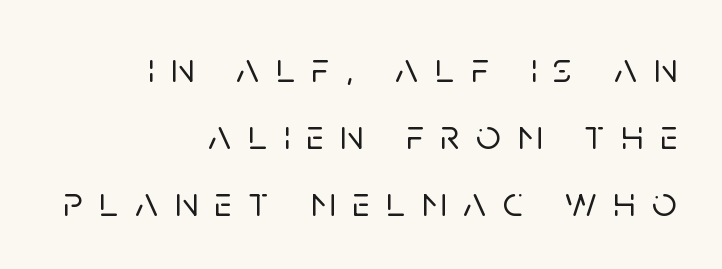
Ordinary non-slanted type is in use. The space between consecutive lines is moderate. Note the varied advance widths — an 'i' is clearly narrower than an 'm'. The words here are not underlined. Observe the absence of serifs on each vertical stroke in this sample.
